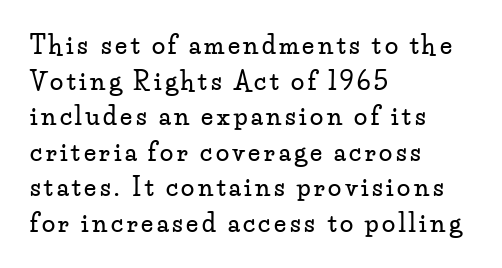
The image shows 24 px text type, upright; set left-aligned, normal line spacing (1.48x), not underlined.
